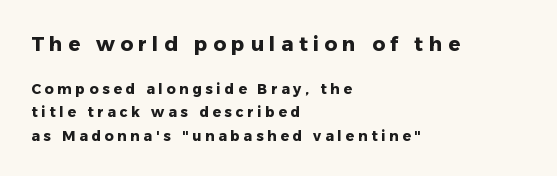
{"italic": "no", "bold": "yes", "underline": "no", "align": "left", "line_spacing": "normal", "line_spacing_ratio": 1.66, "letter_spacing": "wide", "letter_spacing_em": 0.27, "larger_block": "first", "size_ratio": 1.43, "glyph_px": 20}
